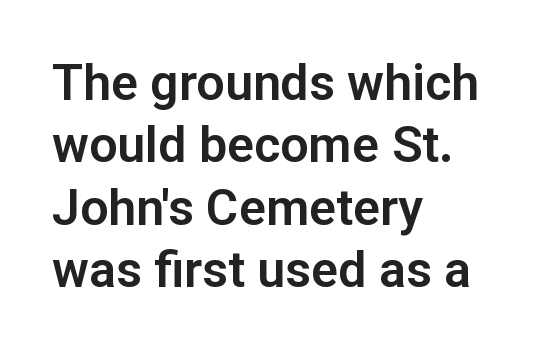
Each row of text sits above clean, open space. Inter-character spacing is left at the font's built-in metrics. The lettering holds an erect, upright posture throughout. Varying glyph widths throughout — classic text-font behaviour. Honestly, the row spacing looks completely unremarkable. One-word summary of the alignment: left.
